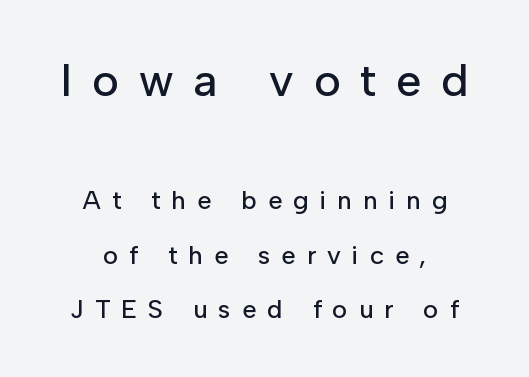
Note the varied advance widths — an 'i' is clearly narrower than an 'm'. The horizontal fit of the characters is loose and conspicuously gappy. Baseline-to-baseline distance is far greater than the letter height. The strip under each line holds only bare page. Compare the two chunks: the upper has the greater cap height. This is roman type, the default non-slanted kind.
